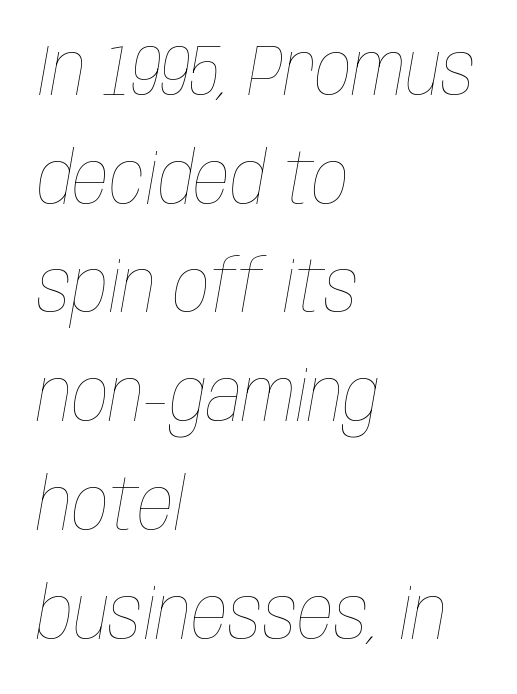
{"italic": "yes", "lean": "right", "slant_degrees": 10, "bold": "no", "weight": "thin", "width": "condensed", "stroke_contrast": "low", "x_height": "large", "monospaced": "no", "underline": "no", "align": "left", "line_spacing": "normal", "line_spacing_ratio": 1.51, "letter_spacing": "normal", "letter_spacing_em": 0.0, "glyph_px": 72}
